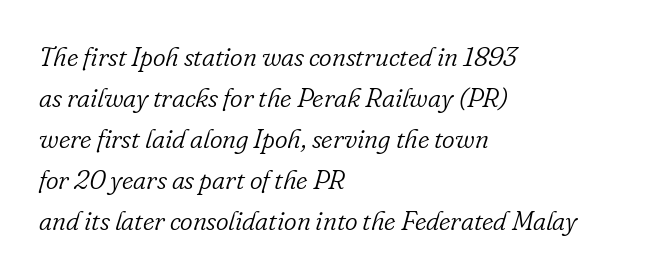
Q: Is the text bold? A: No.
Q: Is the text italic (slanted)? A: Yes, it leans right by about 16 degrees.
Q: Is the text underlined? A: No.
Q: How is the paragraph aligned? A: Left-aligned.
Q: Is the spacing between letters normal or unusually wide? A: Normal.
Q: Is the spacing between lines tight, normal or loose? A: Normal.
